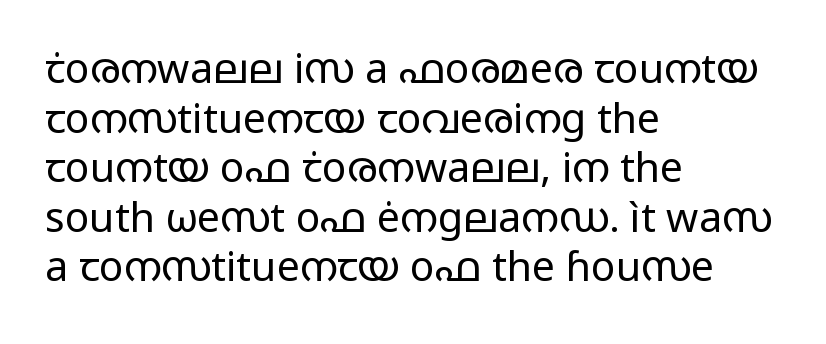
Q: Is the text bold? A: No.
Q: Is the text italic (slanted)? A: No, it is upright.
Q: Is the typeface a serif or a sans-serif typeface? A: Sans-serif.
Q: Is the text underlined? A: No.
Q: How is the paragraph aligned? A: Left-aligned.
Q: Is the spacing between letters normal or unusually wide? A: Normal.
Q: Width (condensed, normal, or wide)? A: Wide.
Q: Stroke contrast? A: Low.
Q: x-height? A: Medium.
Q: Monospaced? A: No.
